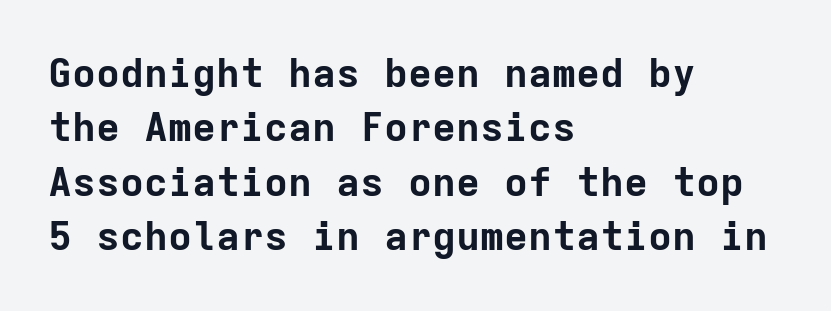
Q: Is the text bold? A: Yes.
Q: Is the text italic (slanted)? A: No, it is upright.
Q: Is the typeface a serif or a sans-serif typeface? A: Sans-serif.
Q: Is the text underlined? A: No.
Q: How is the paragraph aligned? A: Left-aligned.
Q: Is the spacing between letters normal or unusually wide? A: Normal.
Q: Is the spacing between lines tight, normal or loose? A: Normal.
Q: Width (condensed, normal, or wide)? A: Normal.
Q: Stroke contrast? A: Low.
Q: x-height? A: Medium.
Q: Monospaced? A: Yes.
